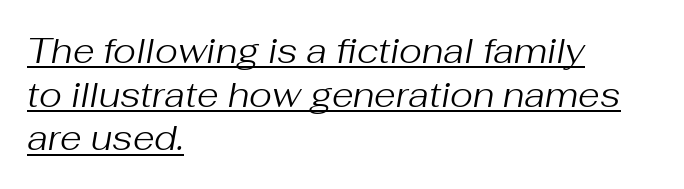
Q: Is the text bold? A: No.
Q: Is the text italic (slanted)? A: Yes, it leans right by about 10 degrees.
Q: Is the text underlined? A: Yes.
Q: How is the paragraph aligned? A: Left-aligned.
Q: Is the spacing between letters normal or unusually wide? A: Normal.
Q: Is the spacing between lines tight, normal or loose? A: Normal.
Q: Width (condensed, normal, or wide)? A: Normal.
Q: Stroke contrast? A: Medium.
Q: x-height? A: Medium.
Q: Monospaced? A: No.
